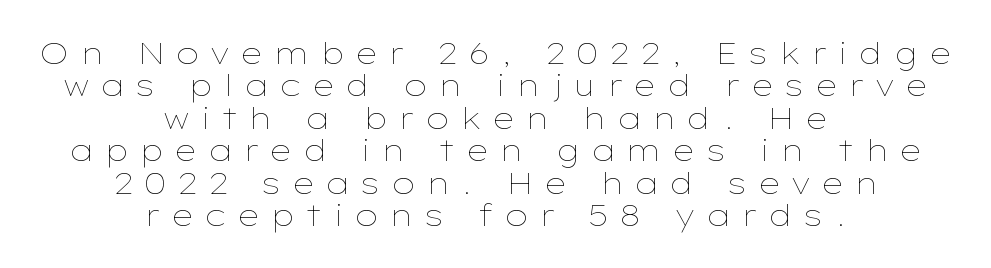
The glyphs are unaccompanied by any horizontal stroke below them. Compared with typical paragraphs, the rows here are closer together. This rendering widens character spacing well past its baseline value. Vertical strokes here are truly vertical.
